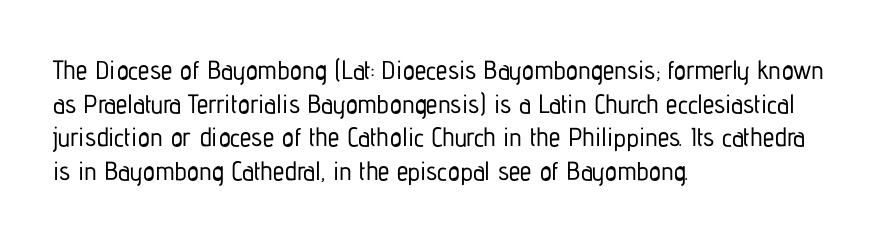
The zone under the glyphs is completely vacant. Line starts are locked; line ends wander. Look at the tracking — it's just the regular setting, nothing added. Horizontal bands of white between lines are of average thickness.
